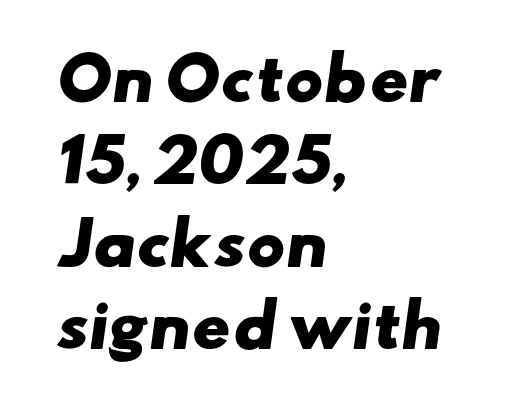
{"serif": "no", "bold": "yes", "weight": "heavy", "width": "wide", "stroke_contrast": "low", "x_height": "small", "monospaced": "no", "underline": "no", "align": "left", "line_spacing": "normal", "line_spacing_ratio": 1.42, "letter_spacing": "normal", "letter_spacing_em": 0.0, "glyph_px": 58}
